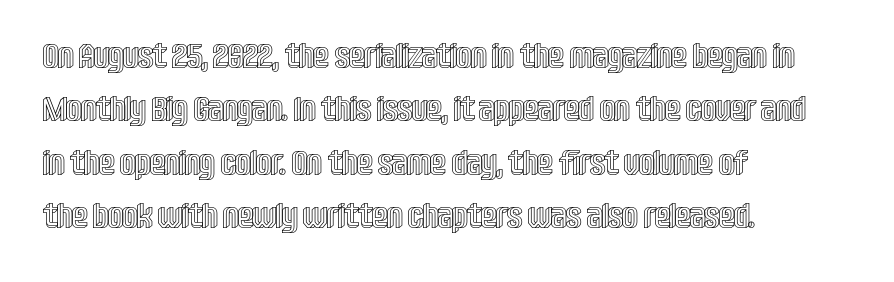
Left-aligned paragraph, ragged on the right. This sample has the flowing, uneven cadence of proportional lettering. The specimen omits any rule beneath the text block's lines. If you drew a line through each stem, it would be perfectly vertical.
